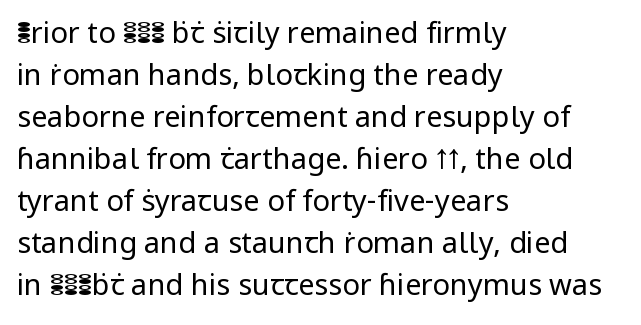
Q: Is the text bold? A: No.
Q: Is the text italic (slanted)? A: No, it is upright.
Q: Is the typeface a serif or a sans-serif typeface? A: Sans-serif.
Q: Is the text underlined? A: No.
Q: How is the paragraph aligned? A: Left-aligned.
Q: Is the spacing between letters normal or unusually wide? A: Normal.
Q: Is the spacing between lines tight, normal or loose? A: Normal.
Q: Width (condensed, normal, or wide)? A: Normal.
Q: Stroke contrast? A: Low.
Q: x-height? A: Medium.
Q: Monospaced? A: No.
